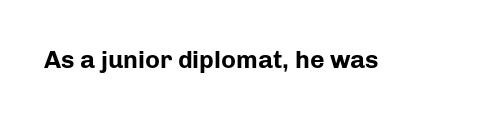
The image shows 25 px bold type, upright; set normal letter spacing, not underlined.
